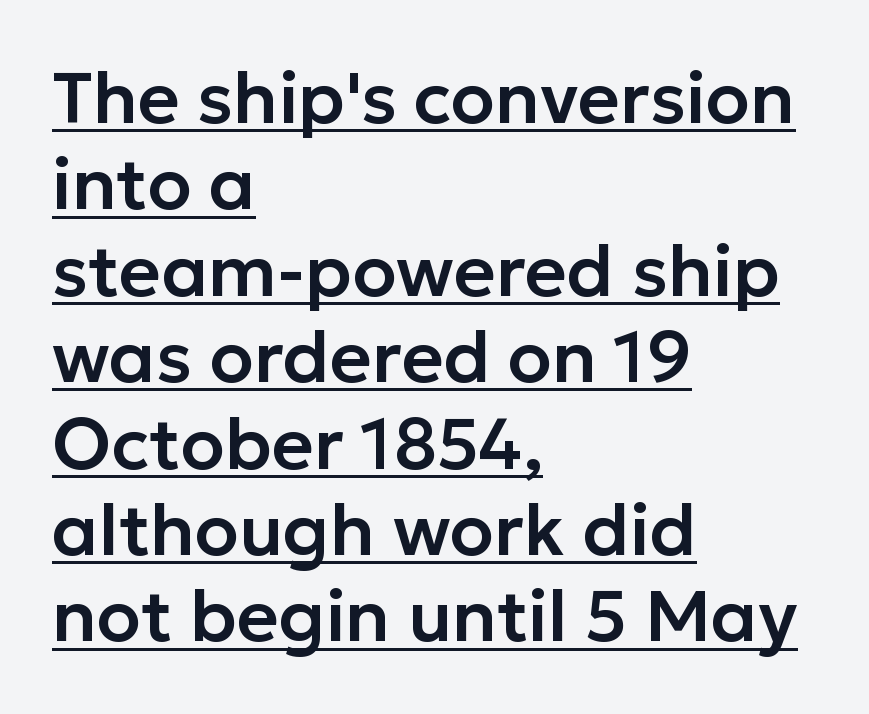
Q: Is the text italic (slanted)? A: No, it is upright.
Q: Is the typeface a serif or a sans-serif typeface? A: Sans-serif.
Q: Is the text underlined? A: Yes.
Q: How is the paragraph aligned? A: Left-aligned.
Q: Is the spacing between letters normal or unusually wide? A: Normal.
Q: Width (condensed, normal, or wide)? A: Normal.
Q: Stroke contrast? A: Low.
Q: x-height? A: Medium.
Q: Monospaced? A: No.
